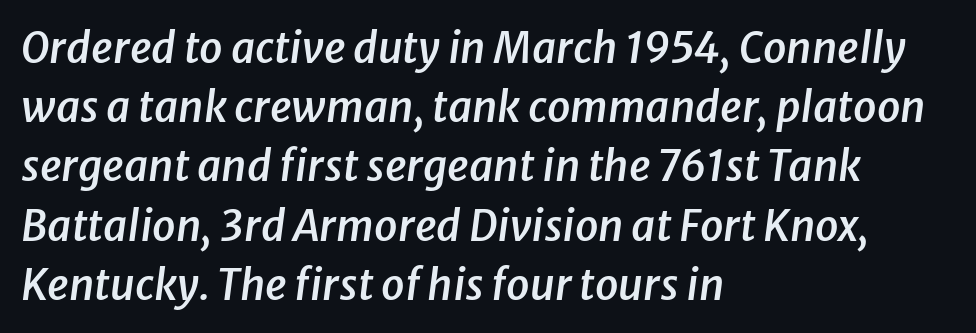
The image shows 42 px semibold type, italic (leaning right); set left-aligned, normal line spacing (1.41x), normal letter spacing, not underlined; low stroke contrast and a medium x-height.
